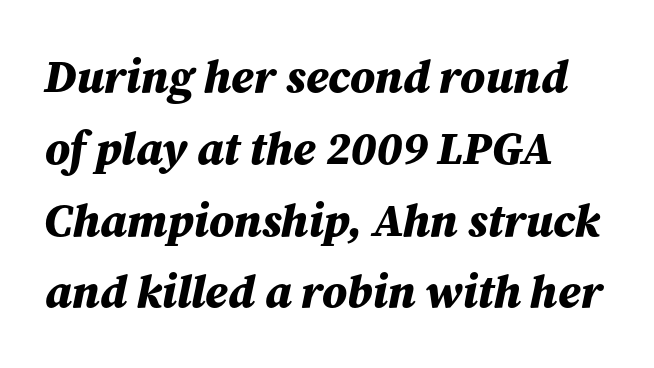
The image shows 46 px bold type, italic (leaning right); set left-aligned, normal line spacing (1.56x), normal letter spacing, not underlined; medium stroke contrast and a medium x-height.
